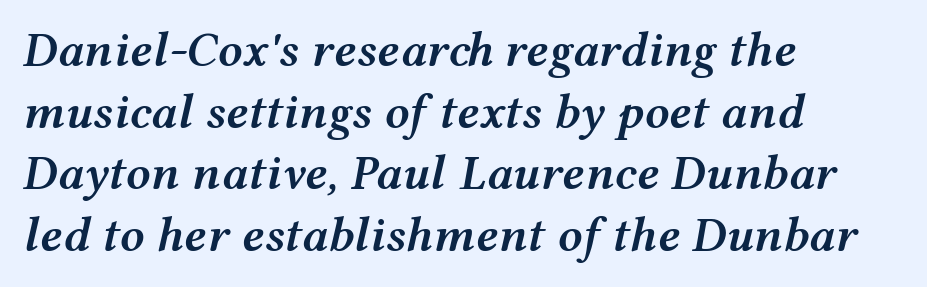
Q: Is the text bold? A: Semi-bold.
Q: Is the text italic (slanted)? A: Yes, it leans right by about 12 degrees.
Q: Is the text underlined? A: No.
Q: How is the paragraph aligned? A: Left-aligned.
Q: Is the spacing between letters normal or unusually wide? A: Normal.
Q: Is the spacing between lines tight, normal or loose? A: Normal.
Q: Width (condensed, normal, or wide)? A: Wide.
Q: Stroke contrast? A: Medium.
Q: x-height? A: Medium.
Q: Monospaced? A: No.
